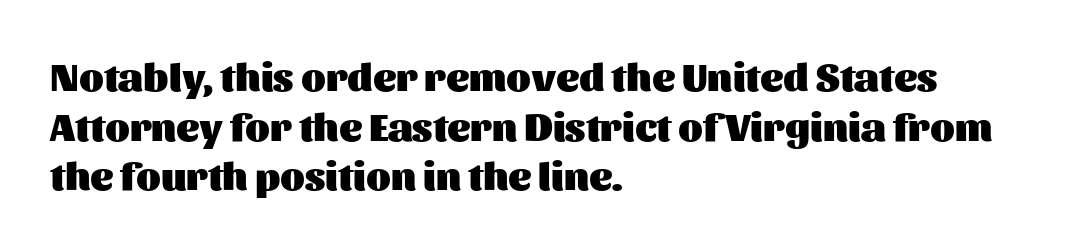
Q: Is the text bold? A: Yes.
Q: Is the text italic (slanted)? A: No, it is upright.
Q: Is the typeface a serif or a sans-serif typeface? A: Sans-serif.
Q: Is the text underlined? A: No.
Q: How is the paragraph aligned? A: Left-aligned.
Q: Is the spacing between letters normal or unusually wide? A: Normal.
Q: Width (condensed, normal, or wide)? A: Normal.
Q: Stroke contrast? A: Medium.
Q: x-height? A: Medium.
Q: Monospaced? A: No.
